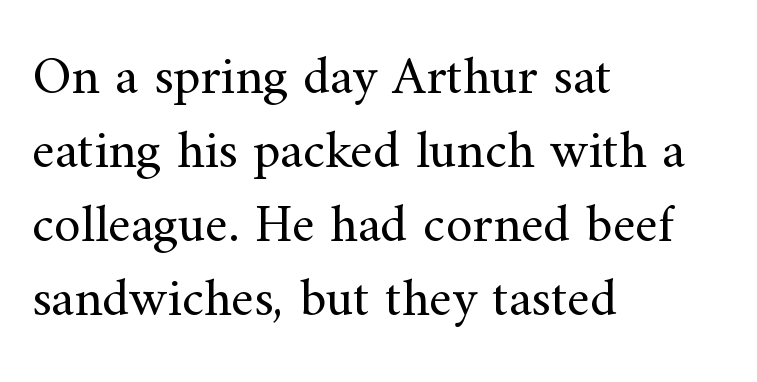
{"serif": "yes", "italic": "no", "bold": "no", "weight": "regular", "width": "normal", "stroke_contrast": "medium", "x_height": "small", "monospaced": "no", "underline": "no", "align": "left", "line_spacing": "normal", "line_spacing_ratio": 1.37, "letter_spacing": "normal", "letter_spacing_em": 0.0, "glyph_px": 54}
